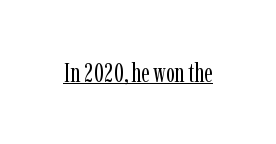
{"italic": "no", "bold": "no", "underline": "yes", "letter_spacing": "normal", "letter_spacing_em": 0.0, "glyph_px": 26}
